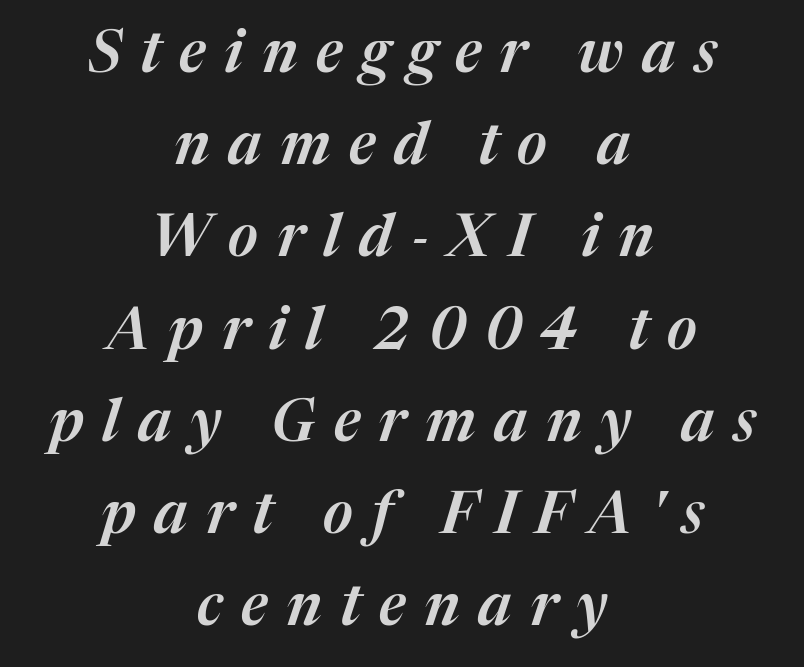
{"italic": "yes", "lean": "right", "slant_degrees": 17, "width": "normal", "stroke_contrast": "medium", "x_height": "medium", "monospaced": "no", "underline": "no", "align": "center", "line_spacing": "normal", "line_spacing_ratio": 1.59, "letter_spacing": "wide", "letter_spacing_em": 0.32, "glyph_px": 58}
